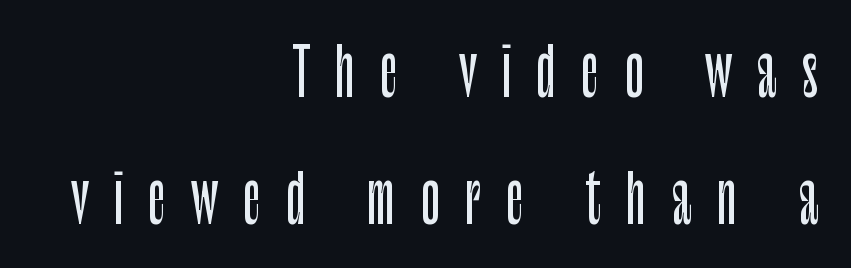
Q: Is the text italic (slanted)? A: No, it is upright.
Q: Is the typeface a serif or a sans-serif typeface? A: Sans-serif.
Q: Is the text underlined? A: No.
Q: How is the paragraph aligned? A: Right-aligned.
Q: Is the spacing between letters normal or unusually wide? A: Unusually wide.
Q: Is the spacing between lines tight, normal or loose? A: Loose.
Q: Width (condensed, normal, or wide)? A: Condensed.
Q: Stroke contrast? A: Low.
Q: x-height? A: Large.
Q: Monospaced? A: No.
